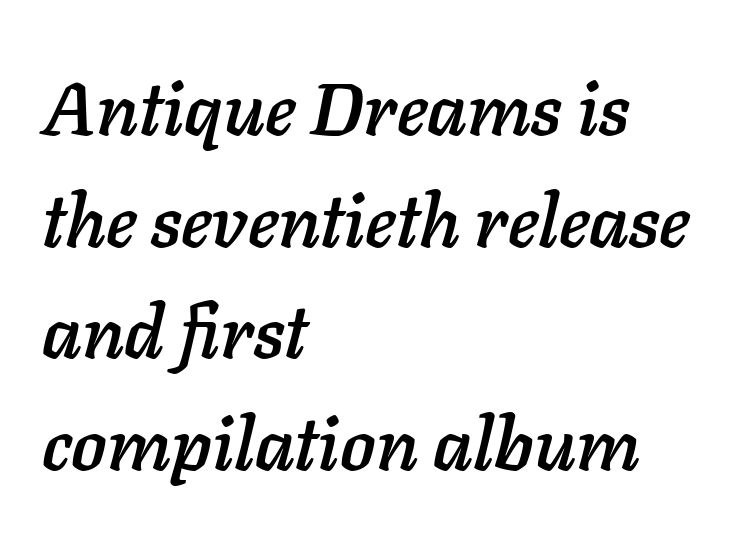
{"italic": "yes", "lean": "right", "slant_degrees": 11, "width": "normal", "stroke_contrast": "low", "x_height": "medium", "monospaced": "no", "underline": "no", "align": "left", "line_spacing": "normal", "line_spacing_ratio": 1.51, "letter_spacing": "normal", "letter_spacing_em": 0.0, "glyph_px": 74}
